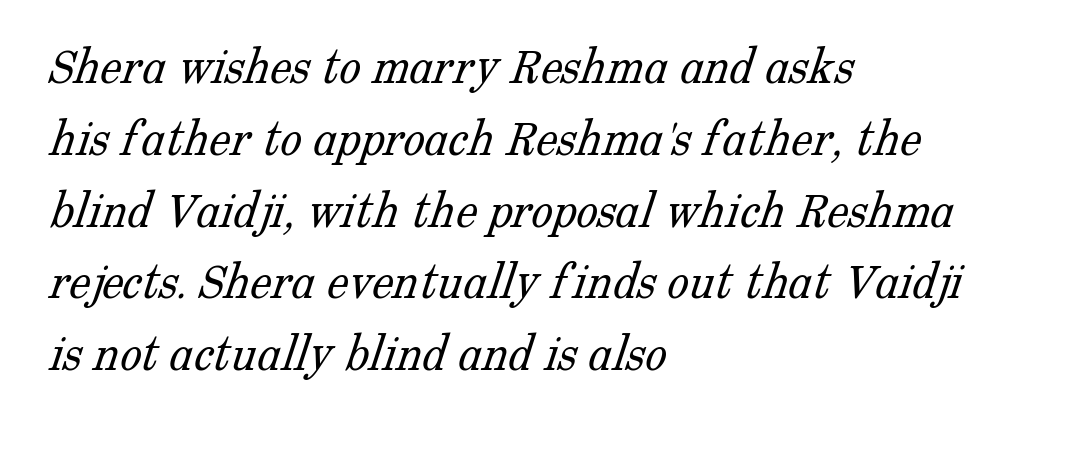
A normal amount of white space separates one row of letters from the next. No chunkiness to these letters — they're not bold. The rendering anchors every line to the left-hand side. Regarding serifs, this sample has them. The face used here is rendered with its standard letterfit. The baseline area is clear.
